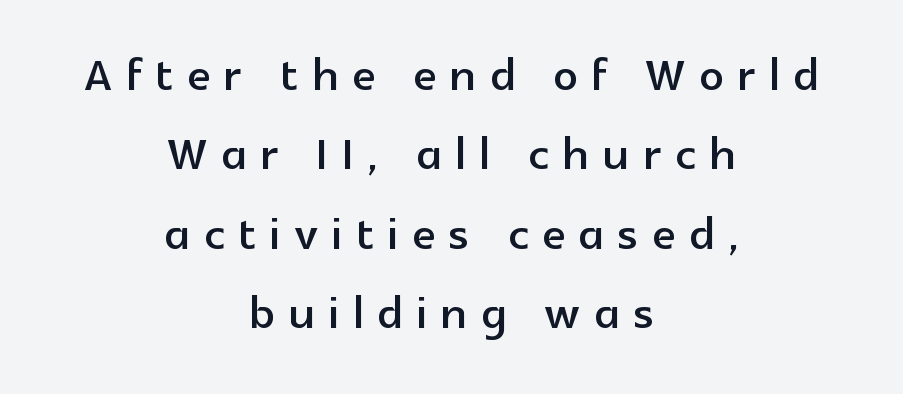
The image shows 61 px sans-serif type, upright; set centered, normal line spacing (1.3x), unusually wide letter spacing (+0.22 em), not underlined; a medium x-height.
